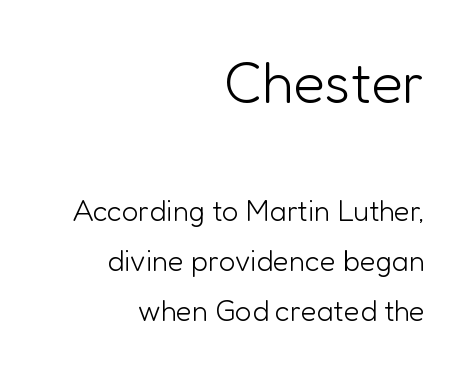
{"serif": "no", "italic": "no", "bold": "no", "weight": "light", "width": "normal", "stroke_contrast": "low", "x_height": "medium", "monospaced": "no", "underline": "no", "align": "right", "line_spacing_ratio": 1.73, "letter_spacing": "normal", "letter_spacing_em": 0.0, "larger_block": "first", "size_ratio": 2.0, "glyph_px": 58}
